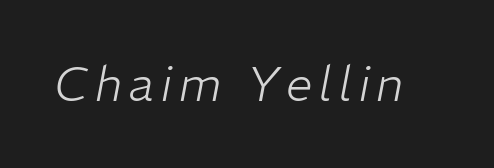
Q: Is the text bold? A: No.
Q: Is the text italic (slanted)? A: Yes, it leans right by about 11 degrees.
Q: Is the text underlined? A: No.
Q: Width (condensed, normal, or wide)? A: Normal.
Q: Stroke contrast? A: Low.
Q: x-height? A: Medium.
Q: Monospaced? A: No.
